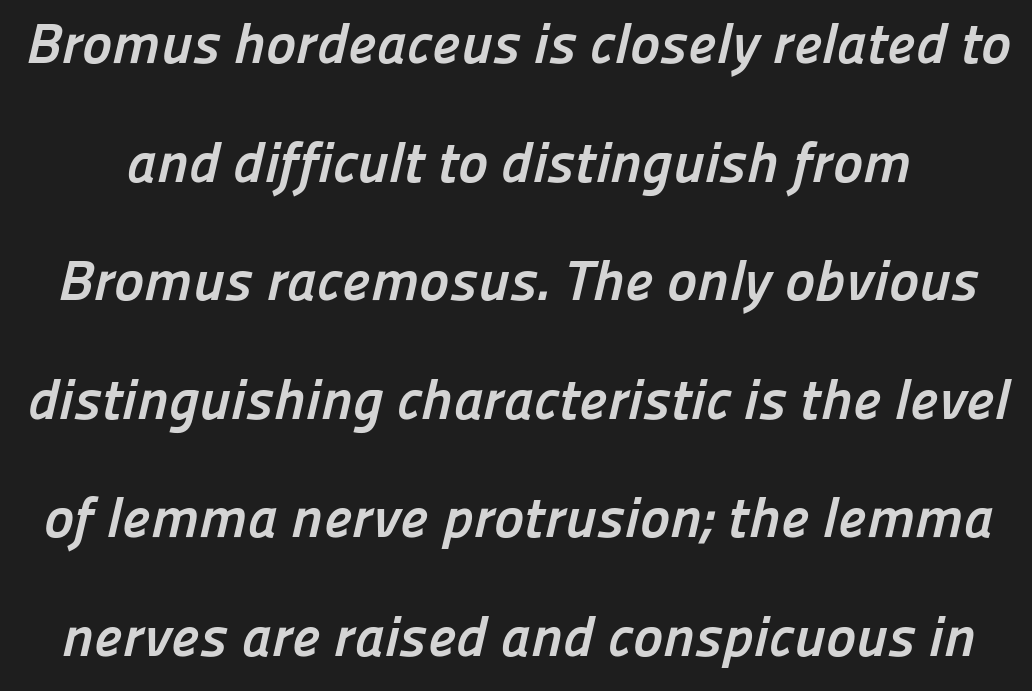
Q: Is the text bold? A: Yes.
Q: Is the typeface a serif or a sans-serif typeface? A: Sans-serif.
Q: Is the text underlined? A: No.
Q: Is the spacing between letters normal or unusually wide? A: Normal.
Q: Is the spacing between lines tight, normal or loose? A: Loose.
Q: Width (condensed, normal, or wide)? A: Normal.
Q: Stroke contrast? A: Low.
Q: x-height? A: Medium.
Q: Monospaced? A: No.
